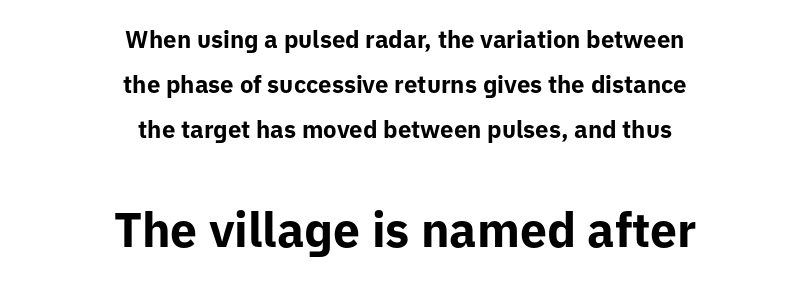
{"serif": "no", "italic": "no", "bold": "yes", "weight": "bold", "width": "normal", "stroke_contrast": "low", "x_height": "medium", "monospaced": "no", "underline": "no", "align": "center", "line_spacing_ratio": 1.88, "letter_spacing": "normal", "letter_spacing_em": 0.0, "larger_block": "second", "size_ratio": 2.0, "glyph_px": 48}
